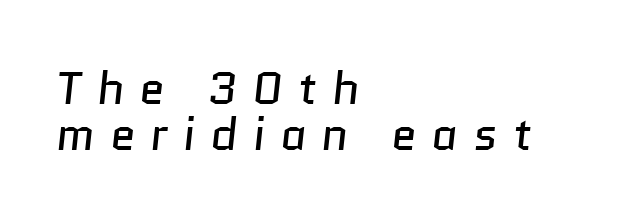
The image shows 46 px regular-weight sans-serif type; set left-aligned, tight line spacing (1.01x), unusually wide letter spacing (+0.33 em), not underlined; low stroke contrast and a medium x-height.
